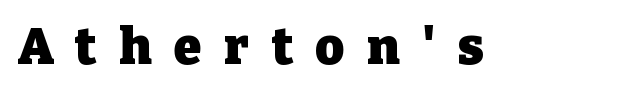
The image shows 50 px heavy serif type, upright; set unusually wide letter spacing (+0.45 em), not underlined; low stroke contrast and a medium x-height.
